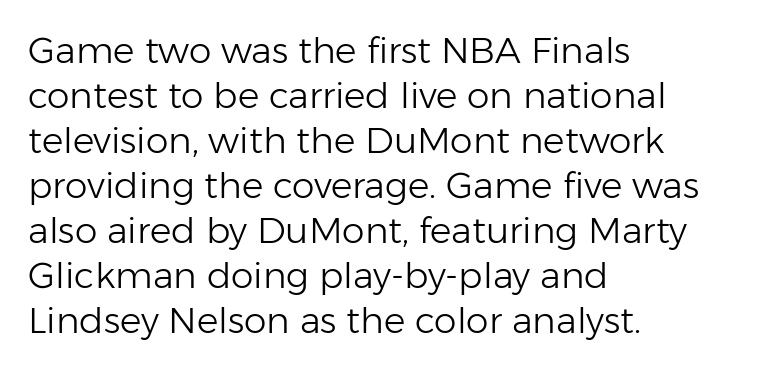
The image shows 36 px light sans-serif type, upright; set left-aligned, normal line spacing (1.25x), normal letter spacing, not underlined; low stroke contrast and a medium x-height.
